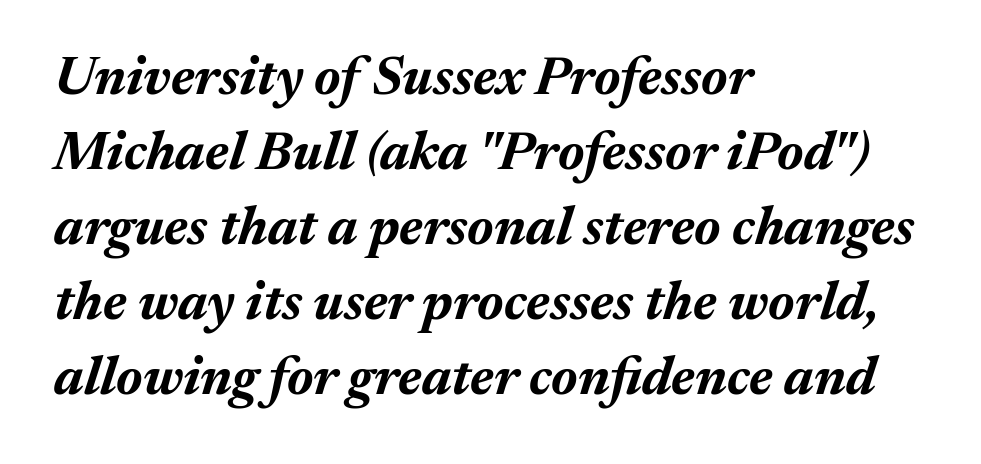
The image shows 54 px bold type, italic (leaning right); set left-aligned, normal line spacing (1.39x), normal letter spacing, not underlined; medium stroke contrast and a medium x-height.
